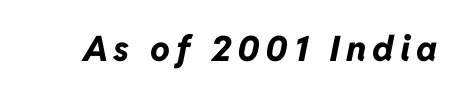
The image shows 35 px bold type, italic (leaning right); set not underlined; low stroke contrast and a medium x-height.
